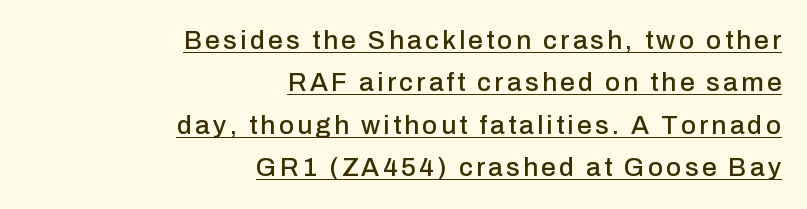
{"italic": "no", "underline": "yes", "align": "right", "line_spacing": "normal", "line_spacing_ratio": 1.63, "glyph_px": 26}
